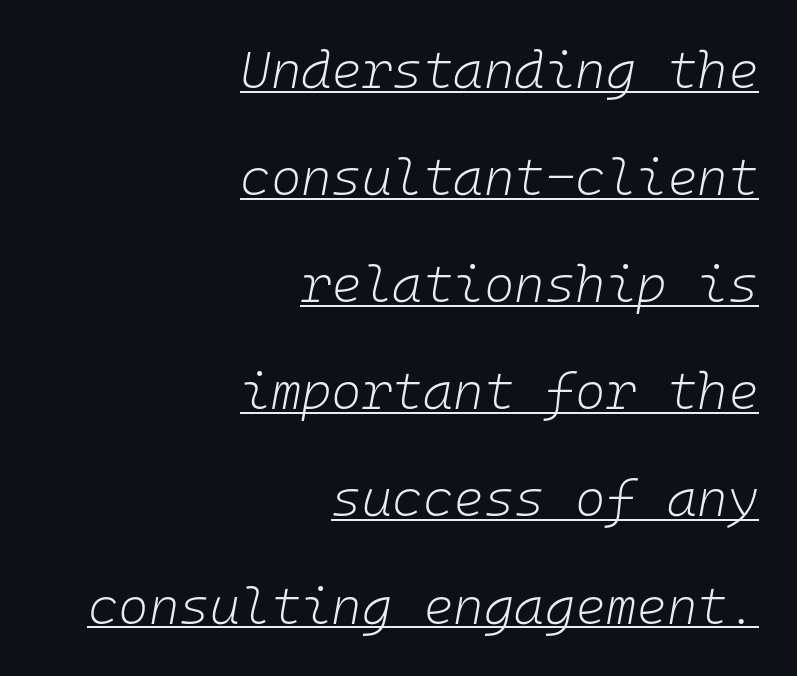
{"italic": "yes", "lean": "right", "slant_degrees": 10, "bold": "no", "weight": "light", "width": "normal", "stroke_contrast": "low", "x_height": "medium", "monospaced": "yes", "underline": "yes", "align": "right", "line_spacing": "loose", "line_spacing_ratio": 2.06, "letter_spacing": "normal", "letter_spacing_em": 0.0, "glyph_px": 52}
